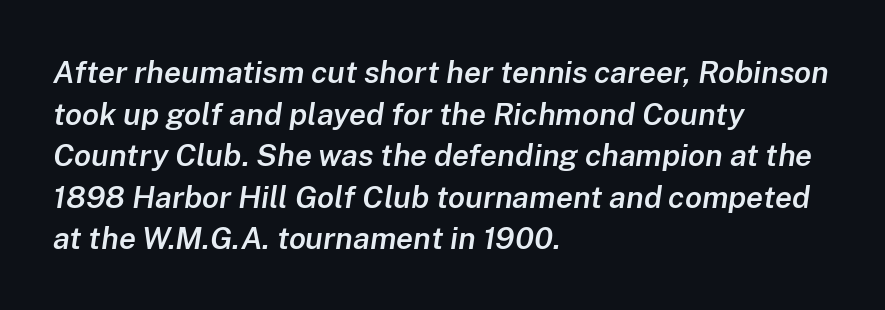
{"italic": "yes", "lean": "right", "slant_degrees": 8, "bold": "semi", "weight": "semibold", "width": "normal", "stroke_contrast": "low", "x_height": "medium", "monospaced": "no", "underline": "no", "align": "left", "line_spacing": "normal", "line_spacing_ratio": 1.34, "letter_spacing": "normal", "letter_spacing_em": 0.0, "glyph_px": 31}
